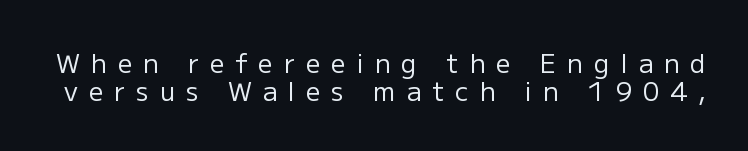
The image shows 26 px text type, upright; set tight line spacing (1.06x), unusually wide letter spacing (+0.42 em), not underlined.
